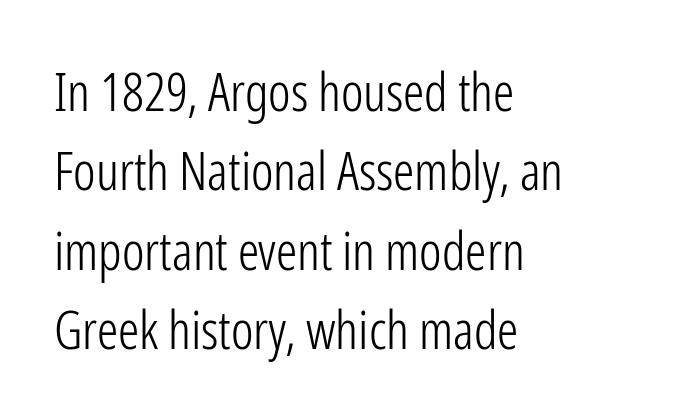
{"serif": "no", "italic": "no", "bold": "no", "weight": "light", "width": "condensed", "stroke_contrast": "low", "x_height": "medium", "monospaced": "no", "underline": "no", "align": "left", "line_spacing": "normal", "line_spacing_ratio": 1.5, "letter_spacing": "normal", "letter_spacing_em": 0.0, "glyph_px": 53}
